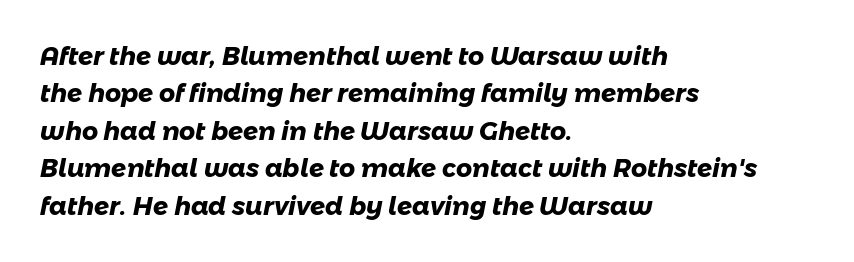
Q: Is the text bold? A: Yes.
Q: Is the text underlined? A: No.
Q: How is the paragraph aligned? A: Left-aligned.
Q: Is the spacing between letters normal or unusually wide? A: Normal.
Q: Is the spacing between lines tight, normal or loose? A: Normal.
